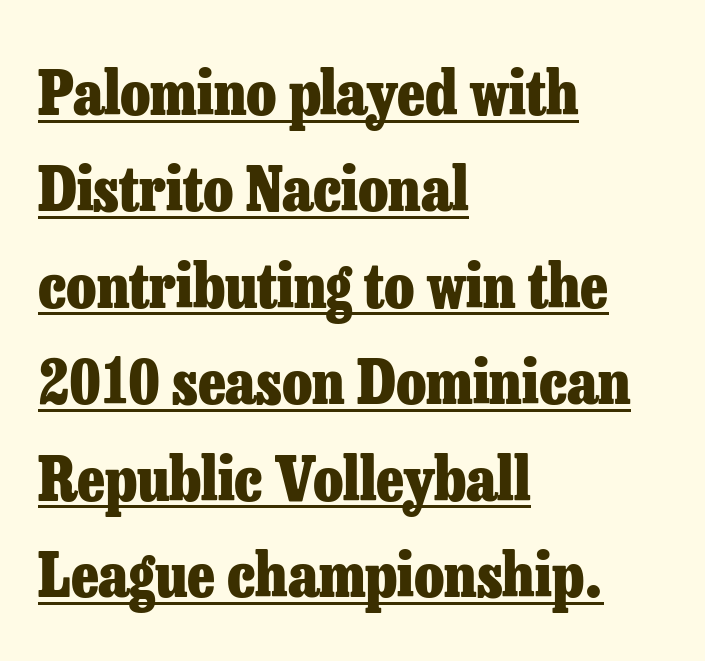
Inter-character spacing is left at the font's built-in metrics. These words are printed bold, with thick strokes throughout. You can see a thin bar hugging the bottom of the glyphs. Left-aligned paragraph, ragged on the right. Do the characters align in a grid? No, the font is proportional.
